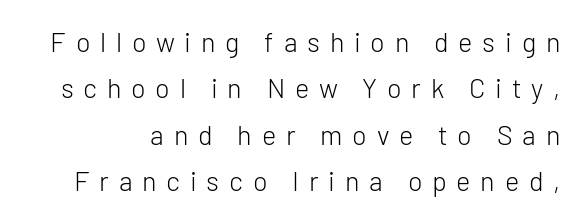
Unlike italic type, these characters show no tilt at all. Nothing heavy about these letters — not bold at all. Nobody drew a line under any word here. The passage shown has open, widely tracked lettering throughout.
